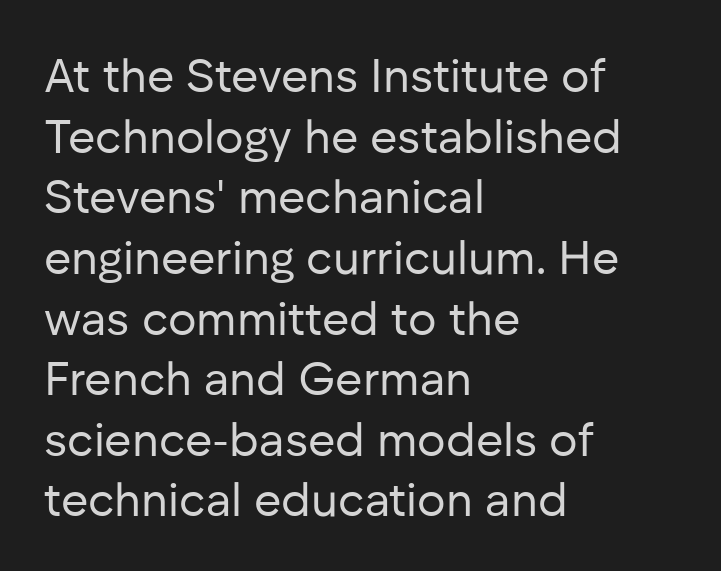
{"serif": "no", "italic": "no", "bold": "no", "weight": "regular", "width": "normal", "stroke_contrast": "low", "x_height": "medium", "monospaced": "no", "underline": "no", "align": "left", "line_spacing": "normal", "line_spacing_ratio": 1.29, "letter_spacing": "normal", "letter_spacing_em": 0.0, "glyph_px": 47}
